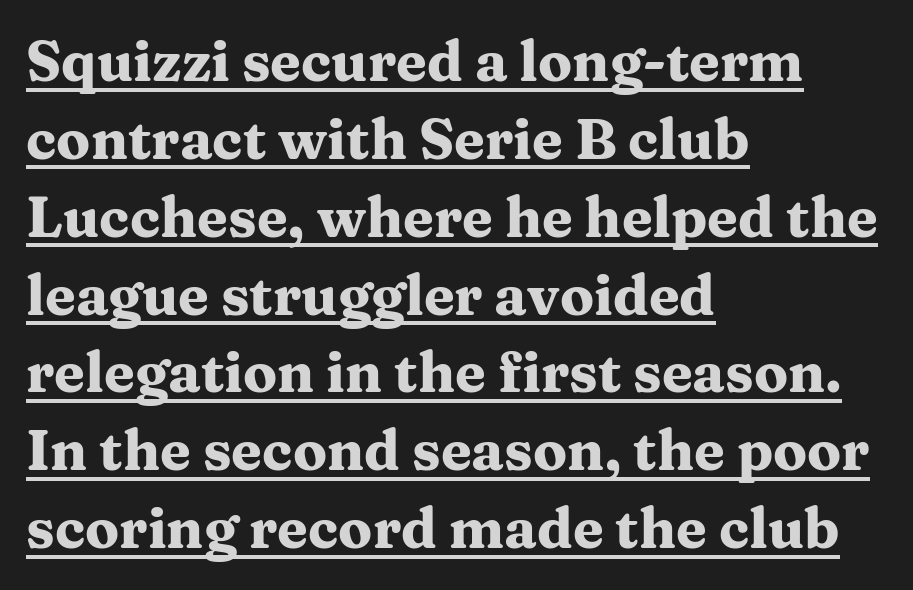
Students, this is bold: see how much ink each stroke carries. The lettering is marked with a stroke running underneath it. This rendering uses left alignment, leaving the right contour irregular. It's the straight-up-and-down kind of type.
